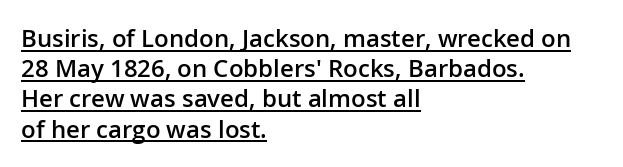
The image shows 24 px text type, upright; set left-aligned, normal line spacing (1.26x), normal letter spacing, underlined.
